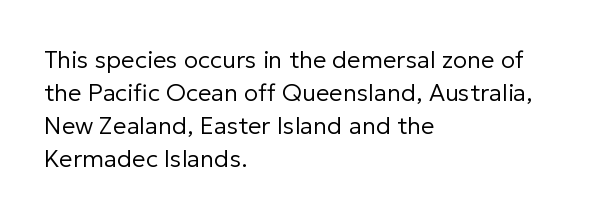
Q: Is the text bold? A: No.
Q: Is the text italic (slanted)? A: No, it is upright.
Q: Is the text underlined? A: No.
Q: How is the paragraph aligned? A: Left-aligned.
Q: Is the spacing between letters normal or unusually wide? A: Normal.
Q: Is the spacing between lines tight, normal or loose? A: Normal.
